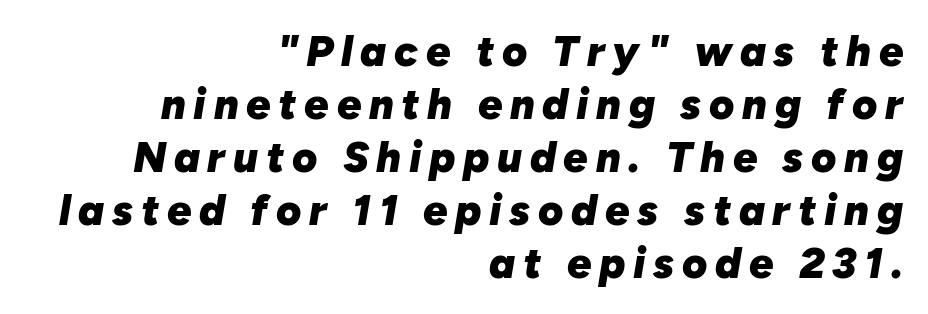
Here the designer chose a conventional face with non-uniform glyph widths. Characters are canted at an angle relative to the baseline's perpendicular. What weight is shown? A full bold with thick strokes. These lines stack with their right ends in a neat column. Just letters on the line, the space beneath them empty.
